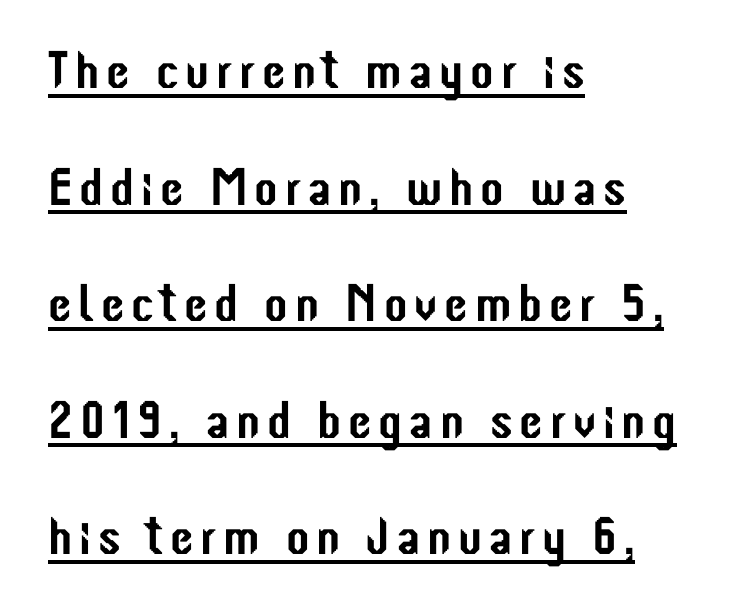
One-word summary of the alignment: left. When letters stand straight like this, we call the style roman or upright. Glance below the letters and you will spot a drawn line. Serif or sans? Sans — the stroke terminals are bare. A typesetter would call this proportional, since set widths differ per character.
